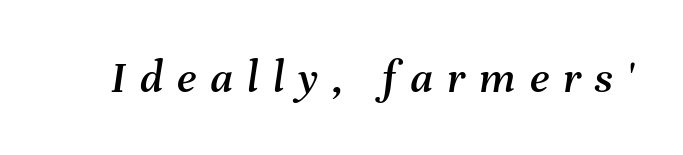
{"italic": "yes", "lean": "right", "slant_degrees": 8, "width": "normal", "stroke_contrast": "medium", "x_height": "medium", "monospaced": "no", "underline": "no", "letter_spacing": "wide", "letter_spacing_em": 0.3, "glyph_px": 47}
